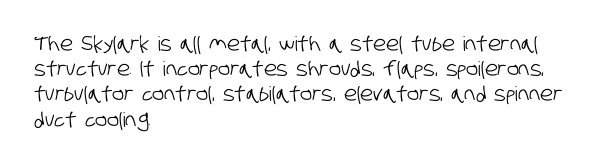
Q: Is the text underlined? A: No.
Q: How is the paragraph aligned? A: Left-aligned.
Q: Is the spacing between letters normal or unusually wide? A: Normal.
Q: Is the spacing between lines tight, normal or loose? A: Normal.
